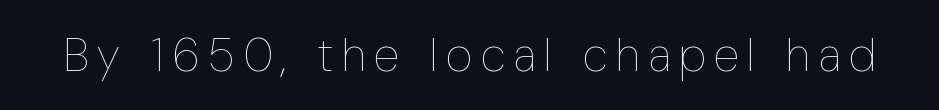
Q: Is the text bold? A: No.
Q: Is the text italic (slanted)? A: No, it is upright.
Q: Is the text underlined? A: No.
Q: Width (condensed, normal, or wide)? A: Condensed.
Q: Stroke contrast? A: Low.
Q: x-height? A: Medium.
Q: Monospaced? A: No.
